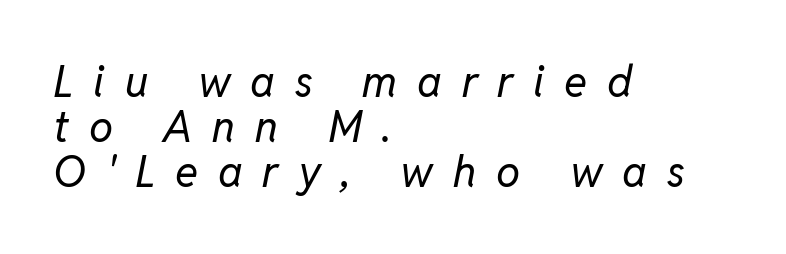
{"italic": "yes", "lean": "right", "slant_degrees": 11, "bold": "no", "weight": "regular", "width": "normal", "stroke_contrast": "low", "x_height": "medium", "monospaced": "no", "underline": "no", "align": "left", "line_spacing": "tight", "line_spacing_ratio": 1.05, "letter_spacing": "wide", "letter_spacing_em": 0.46, "glyph_px": 43}
